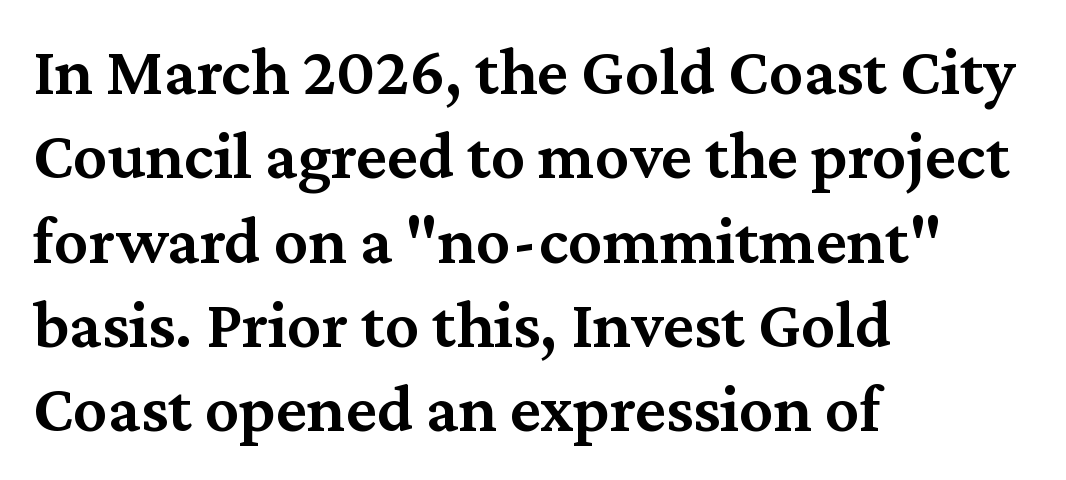
The image shows 68 px semibold serif type, upright; set left-aligned, line spacing 1.24x, normal letter spacing, not underlined; medium stroke contrast and a medium x-height.
